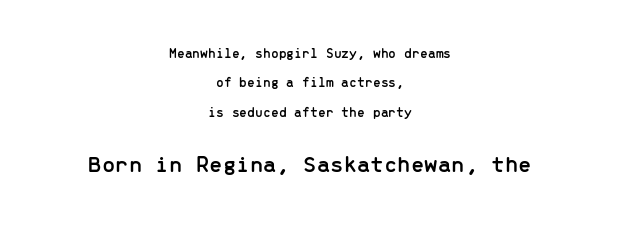
{"italic": "no", "underline": "no", "align": "center", "line_spacing": "loose", "line_spacing_ratio": 2.09, "letter_spacing": "normal", "letter_spacing_em": 0.0, "larger_block": "second", "size_ratio": 1.71, "glyph_px": 24}
